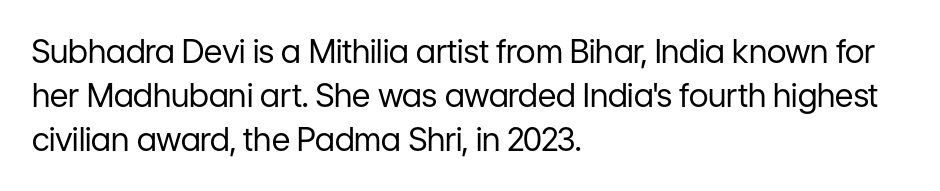
Q: Is the text bold? A: No.
Q: Is the text italic (slanted)? A: No, it is upright.
Q: Is the typeface a serif or a sans-serif typeface? A: Sans-serif.
Q: Is the text underlined? A: No.
Q: How is the paragraph aligned? A: Left-aligned.
Q: Is the spacing between letters normal or unusually wide? A: Normal.
Q: Is the spacing between lines tight, normal or loose? A: Normal.
Q: Width (condensed, normal, or wide)? A: Normal.
Q: Stroke contrast? A: Low.
Q: x-height? A: Medium.
Q: Monospaced? A: No.
